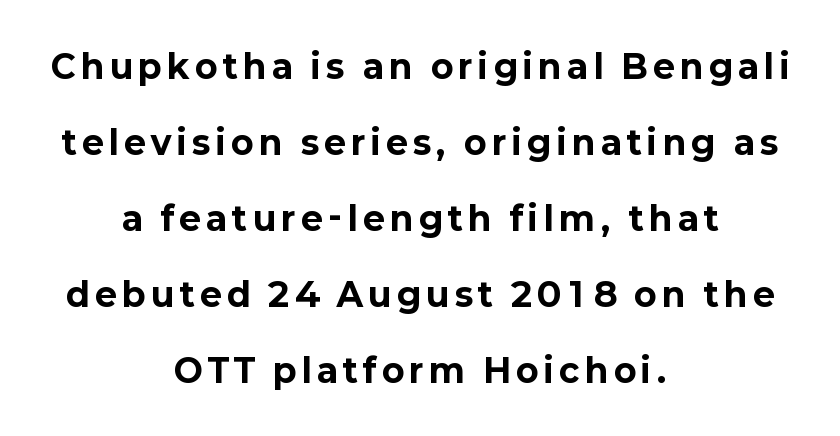
{"serif": "no", "italic": "no", "bold": "yes", "weight": "bold", "width": "normal", "stroke_contrast": "low", "x_height": "medium", "monospaced": "no", "underline": "no", "align": "center", "line_spacing": "loose", "line_spacing_ratio": 2.3, "glyph_px": 33}
